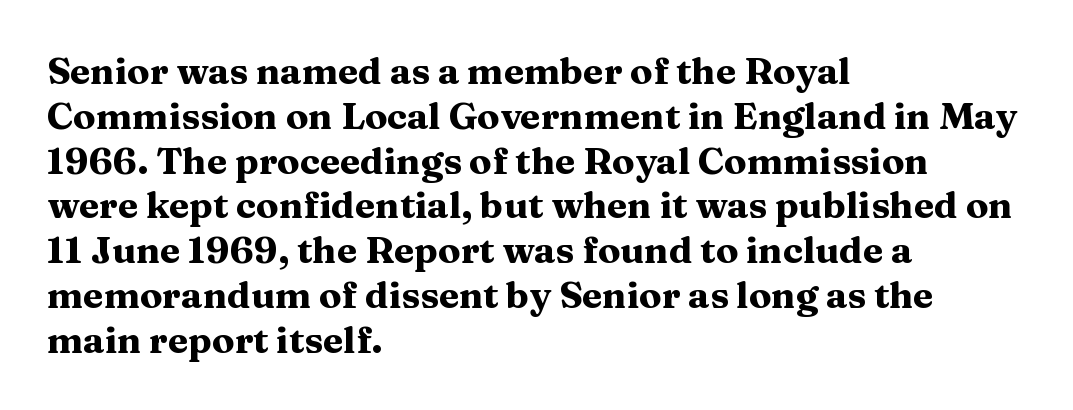
{"serif": "yes", "italic": "no", "bold": "yes", "weight": "heavy", "width": "wide", "stroke_contrast": "medium", "x_height": "medium", "monospaced": "no", "underline": "no", "align": "left", "line_spacing_ratio": 1.21, "letter_spacing": "normal", "letter_spacing_em": 0.0, "glyph_px": 37}
